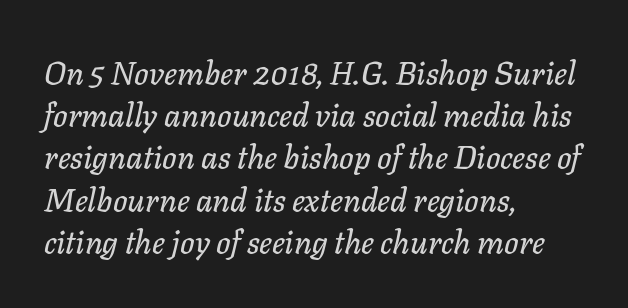
Q: Is the text italic (slanted)? A: Yes, it leans right by about 11 degrees.
Q: Is the text underlined? A: No.
Q: How is the paragraph aligned? A: Left-aligned.
Q: Is the spacing between letters normal or unusually wide? A: Normal.
Q: Is the spacing between lines tight, normal or loose? A: Normal.
Q: Width (condensed, normal, or wide)? A: Normal.
Q: Stroke contrast? A: Low.
Q: x-height? A: Medium.
Q: Monospaced? A: No.
